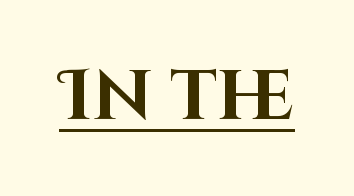
Characters remain perfectly vertical along every line. Decoration check: the copy is underlined. Standard letterfit; no display-style spreading of the glyphs. Note: no serifs on the glyphs. Each letter keeps its own natural width here, so spacing adapts to shape. The strokes are fattened all the way to bold.
